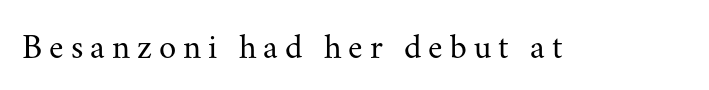
Students, note that the glyphs here are deliberately spaced far apart. No letter is thick-stroked: the sample isn't bold. Each letter's strokes conclude with small projecting serifs. Has an underline been added? It has not. A typesetter would call this proportional, since set widths differ per character.
